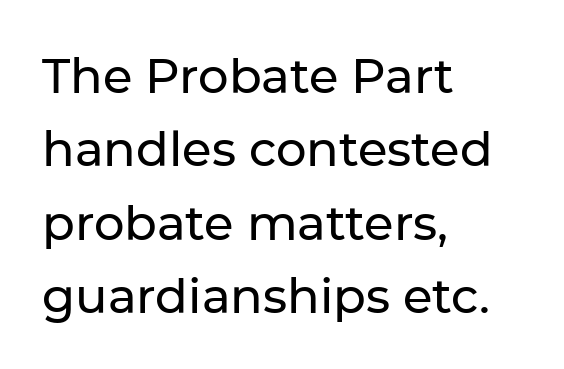
The image shows 48 px sans-serif type, upright; set left-aligned, normal line spacing (1.53x), normal letter spacing, not underlined; low stroke contrast and a medium x-height.
